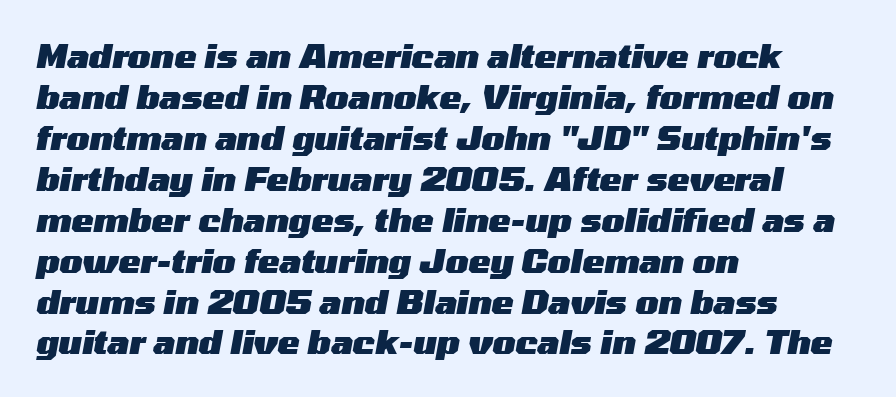
The image shows 33 px heavy, wide type, italic (leaning right); set left-aligned, line spacing 1.24x, normal letter spacing, not underlined; medium stroke contrast and a medium x-height.
